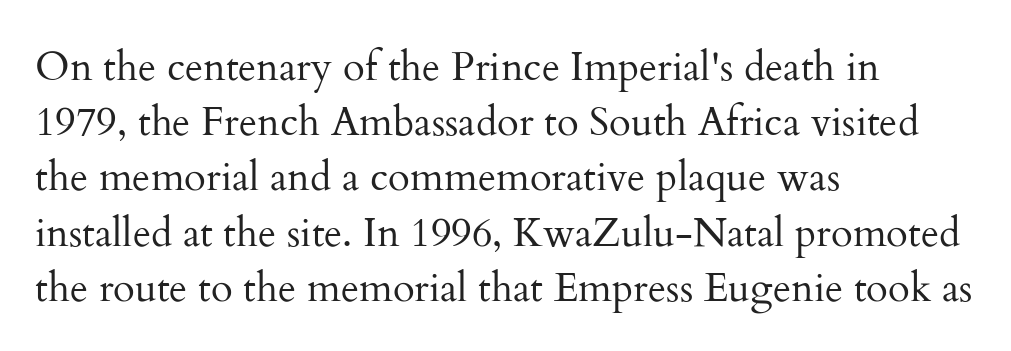
The image shows 40 px regular-weight serif type, upright; set left-aligned, normal line spacing (1.38x), normal letter spacing, not underlined; medium stroke contrast and a small x-height.
